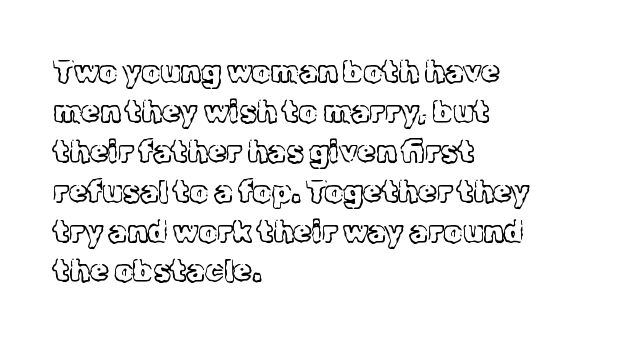
Q: Is the text bold? A: No.
Q: Is the text italic (slanted)? A: No, it is upright.
Q: Is the typeface a serif or a sans-serif typeface? A: Serif.
Q: Is the text underlined? A: No.
Q: How is the paragraph aligned? A: Left-aligned.
Q: Is the spacing between letters normal or unusually wide? A: Normal.
Q: Is the spacing between lines tight, normal or loose? A: Normal.
Q: Width (condensed, normal, or wide)? A: Normal.
Q: x-height? A: Medium.
Q: Monospaced? A: No.
